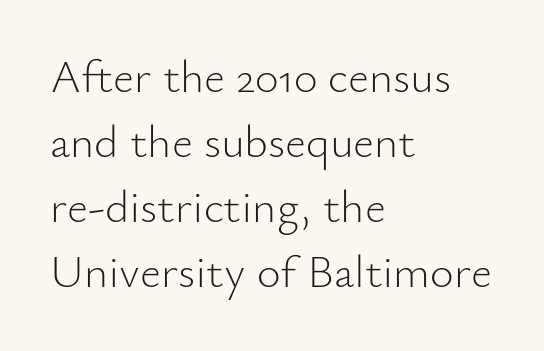
Q: Is the text bold? A: No.
Q: Is the text italic (slanted)? A: No, it is upright.
Q: Is the typeface a serif or a sans-serif typeface? A: Sans-serif.
Q: Is the text underlined? A: No.
Q: How is the paragraph aligned? A: Left-aligned.
Q: Is the spacing between letters normal or unusually wide? A: Normal.
Q: Is the spacing between lines tight, normal or loose? A: Normal.
Q: Width (condensed, normal, or wide)? A: Normal.
Q: Stroke contrast? A: Low.
Q: x-height? A: Small.
Q: Monospaced? A: No.
